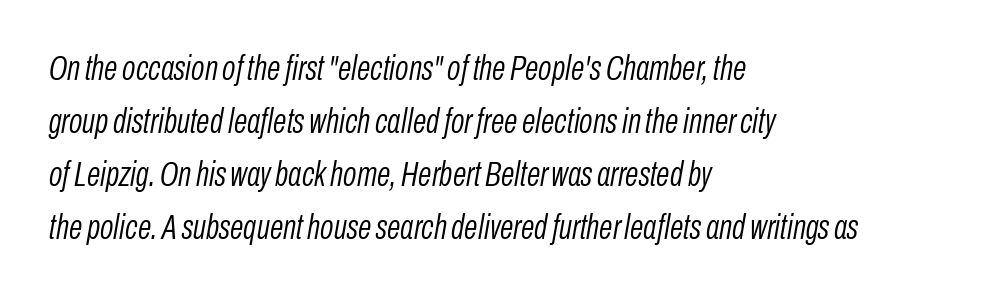
Q: Is the text bold? A: No.
Q: Is the text italic (slanted)? A: Yes, it leans right by about 10 degrees.
Q: Is the text underlined? A: No.
Q: How is the paragraph aligned? A: Left-aligned.
Q: Is the spacing between letters normal or unusually wide? A: Normal.
Q: Is the spacing between lines tight, normal or loose? A: Normal.
Q: Width (condensed, normal, or wide)? A: Condensed.
Q: Stroke contrast? A: Low.
Q: x-height? A: Medium.
Q: Monospaced? A: No.
